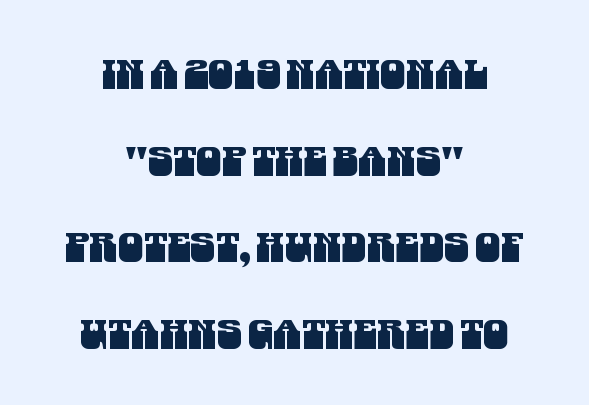
Q: Is the typeface a serif or a sans-serif typeface? A: Sans-serif.
Q: Is the text underlined? A: No.
Q: How is the paragraph aligned? A: Centered.
Q: Is the spacing between letters normal or unusually wide? A: Normal.
Q: Is the spacing between lines tight, normal or loose? A: Loose.
Q: Width (condensed, normal, or wide)? A: Condensed.
Q: Stroke contrast? A: Medium.
Q: x-height? A: Large.
Q: Monospaced? A: No.
